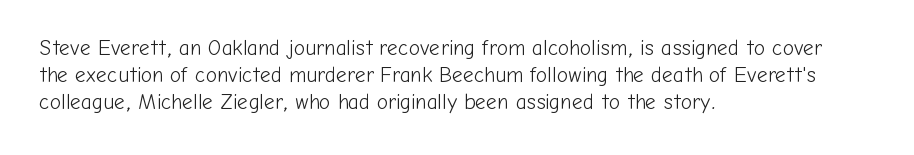
{"italic": "no", "bold": "no", "underline": "no", "align": "left", "line_spacing": "normal", "line_spacing_ratio": 1.29, "letter_spacing": "normal", "letter_spacing_em": 0.0, "glyph_px": 21}
